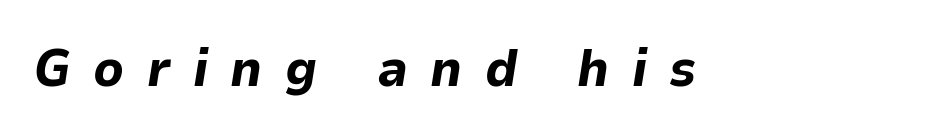
The image shows 52 px bold type, italic (leaning right); set unusually wide letter spacing (+0.43 em), not underlined; low stroke contrast and a medium x-height.
